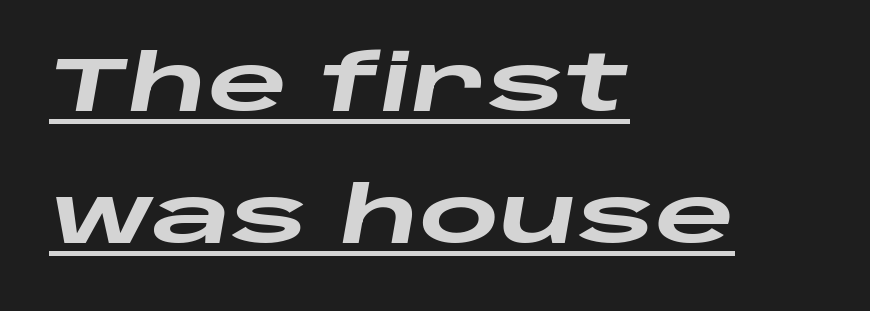
{"italic": "yes", "lean": "right", "slant_degrees": 10, "bold": "yes", "weight": "heavy", "width": "wide", "stroke_contrast": "low", "x_height": "large", "monospaced": "no", "underline": "yes", "align": "left", "line_spacing_ratio": 1.71, "letter_spacing": "normal", "letter_spacing_em": 0.0, "glyph_px": 77}
